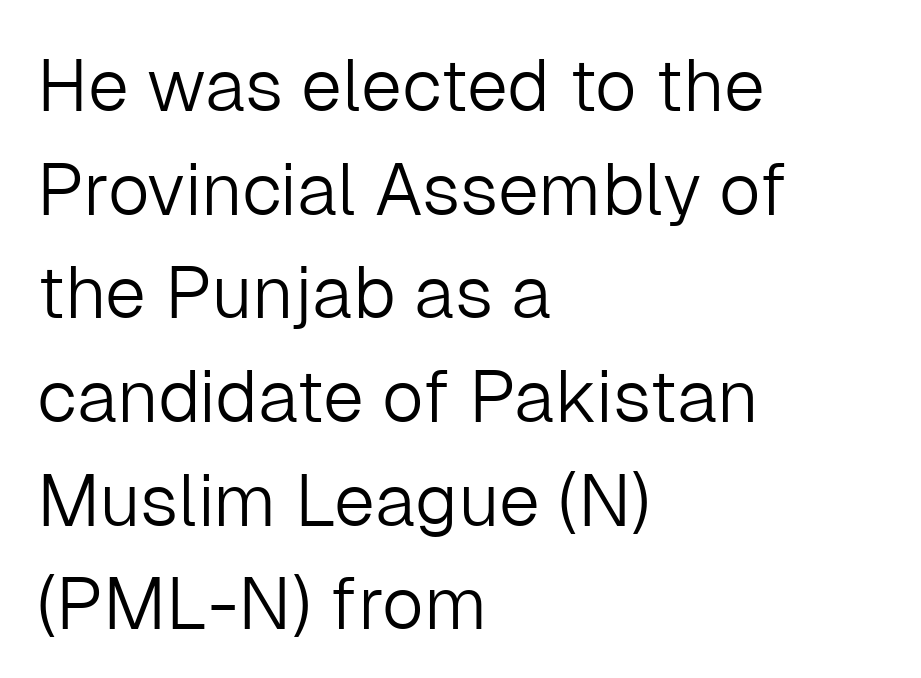
{"serif": "no", "italic": "no", "bold": "no", "weight": "light", "width": "normal", "stroke_contrast": "low", "x_height": "medium", "monospaced": "no", "underline": "no", "align": "left", "line_spacing": "normal", "line_spacing_ratio": 1.42, "letter_spacing": "normal", "letter_spacing_em": 0.0, "glyph_px": 73}
